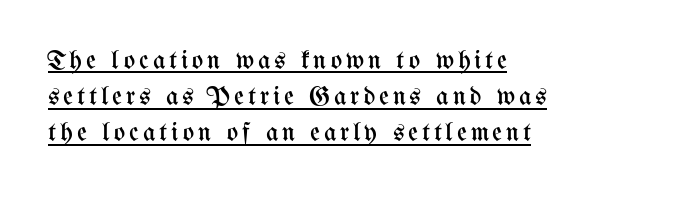
Bold? No — there's no thickening of the strokes. The paragraph shown leans on its left margin. You can tell it's not italic because the verticals are truly vertical. A continuous stroke trails under the words, as in a hyperlink.
